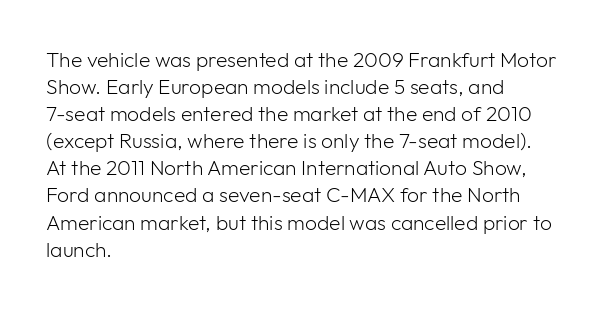
Q: Is the text bold? A: No.
Q: Is the text italic (slanted)? A: No, it is upright.
Q: Is the text underlined? A: No.
Q: How is the paragraph aligned? A: Left-aligned.
Q: Is the spacing between letters normal or unusually wide? A: Normal.
Q: Is the spacing between lines tight, normal or loose? A: Normal.
